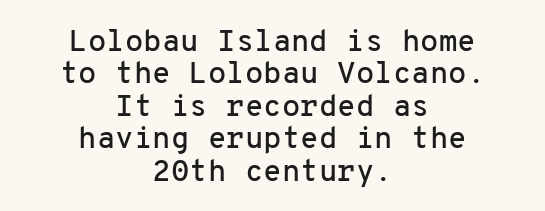
The image shows 30 px sans-serif type, upright, monospaced; set centered, tight line spacing (1.08x), normal letter spacing, not underlined; low stroke contrast and a medium x-height.
